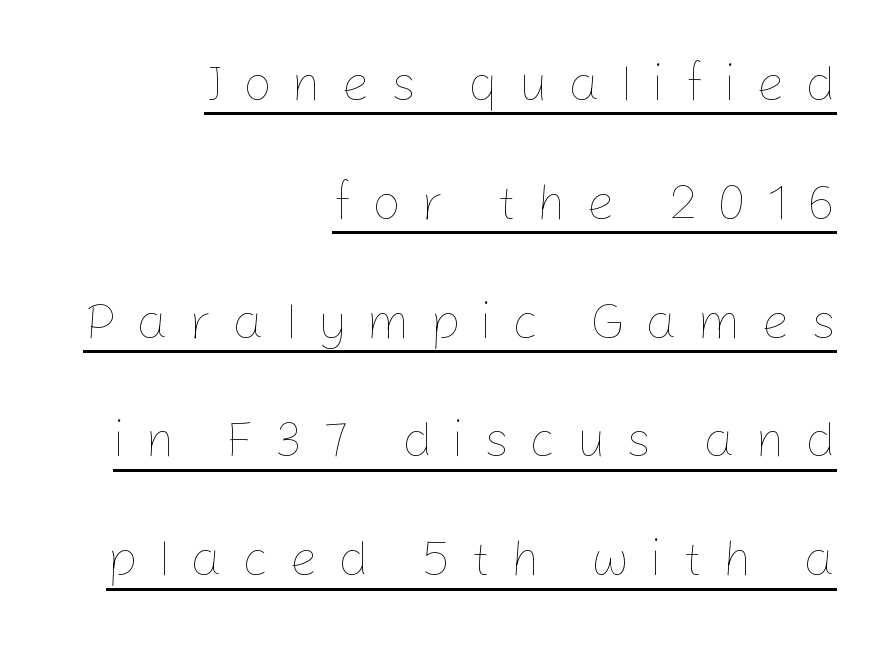
{"italic": "no", "bold": "no", "weight": "thin", "width": "normal", "stroke_contrast": "low", "x_height": "medium", "monospaced": "no", "underline": "yes", "align": "right", "line_spacing": "loose", "line_spacing_ratio": 2.33, "letter_spacing": "wide", "letter_spacing_em": 0.39, "glyph_px": 51}
